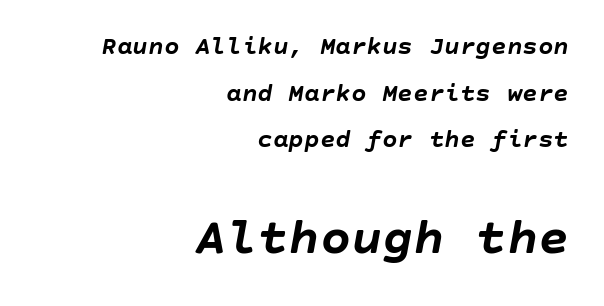
{"italic": "yes", "lean": "right", "slant_degrees": 10, "bold": "yes", "weight": "semibold", "width": "normal", "stroke_contrast": "low", "x_height": "large", "underline": "no", "align": "right", "line_spacing_ratio": 1.79, "letter_spacing": "normal", "letter_spacing_em": 0.0, "larger_block": "second", "size_ratio": 2.0, "glyph_px": 52}
